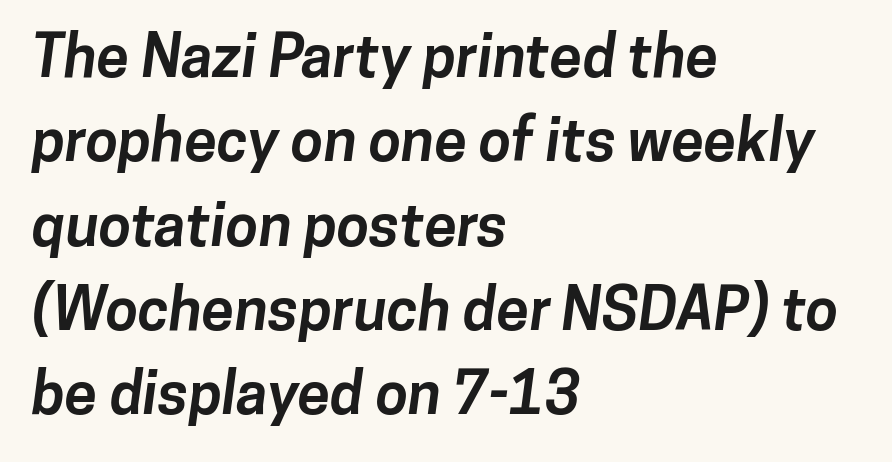
{"serif": "no", "bold": "yes", "weight": "bold", "width": "normal", "stroke_contrast": "low", "x_height": "medium", "monospaced": "no", "underline": "no", "align": "left", "line_spacing": "normal", "line_spacing_ratio": 1.43, "letter_spacing": "normal", "letter_spacing_em": 0.0, "glyph_px": 59}
